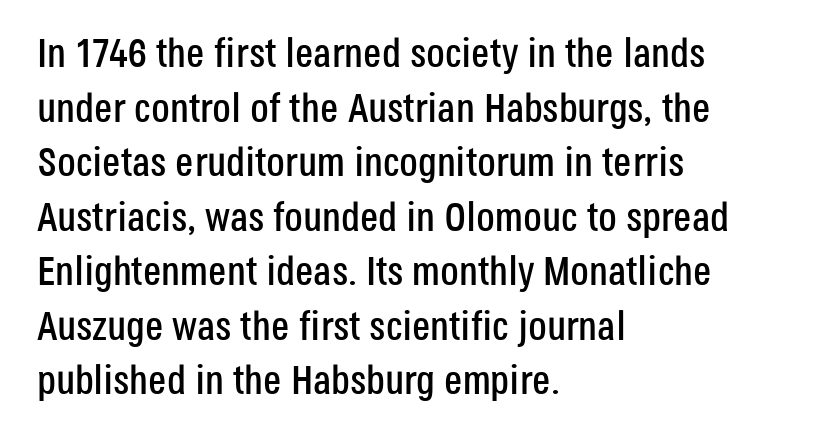
Q: Is the text italic (slanted)? A: No, it is upright.
Q: Is the typeface a serif or a sans-serif typeface? A: Sans-serif.
Q: Is the text underlined? A: No.
Q: How is the paragraph aligned? A: Left-aligned.
Q: Is the spacing between letters normal or unusually wide? A: Normal.
Q: Is the spacing between lines tight, normal or loose? A: Normal.
Q: Width (condensed, normal, or wide)? A: Condensed.
Q: Stroke contrast? A: Low.
Q: x-height? A: Large.
Q: Monospaced? A: No.
